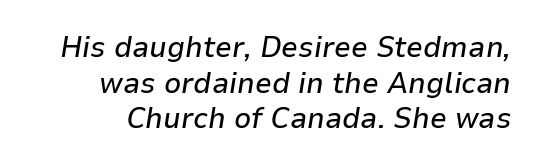
{"italic": "yes", "lean": "right", "slant_degrees": 9, "width": "normal", "stroke_contrast": "low", "x_height": "medium", "monospaced": "no", "underline": "no", "align": "right", "line_spacing_ratio": 1.19, "letter_spacing": "normal", "letter_spacing_em": 0.0, "glyph_px": 30}
